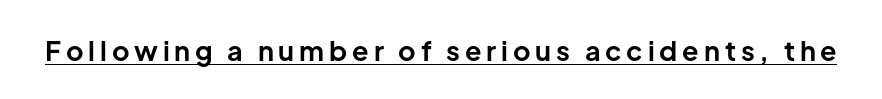
{"italic": "no", "bold": "yes", "underline": "yes", "glyph_px": 27}
